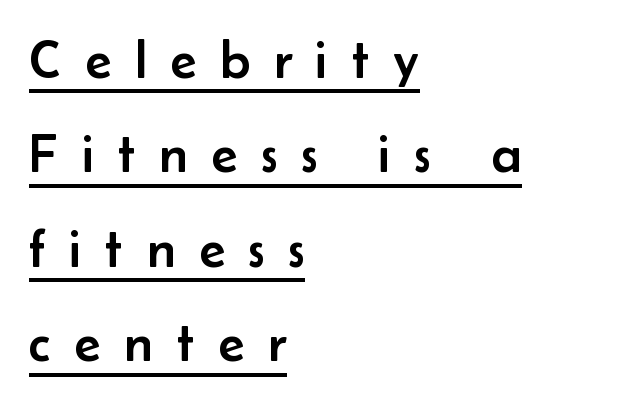
The image shows 54 px sans-serif type, upright; set left-aligned, line spacing 1.75x, unusually wide letter spacing (+0.44 em), underlined; low stroke contrast and a small x-height.
